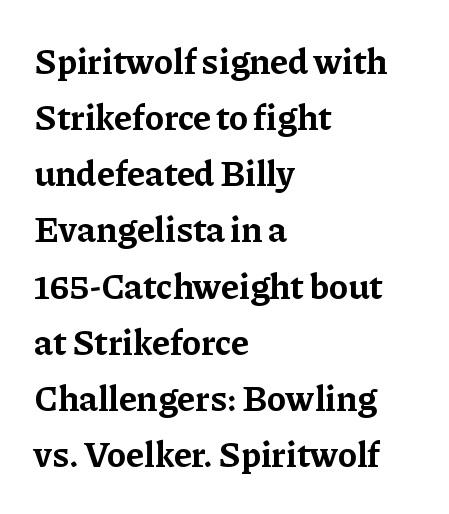
Compared with typical paragraphs, the rows here are spaced about the same. Here the glyphs are tracked normally, forming tight word shapes. The glyphs are unaccompanied by any horizontal stroke below them. The specimen reads as upright at a glance. Note the varied advance widths — an 'i' is clearly narrower than an 'm'.
